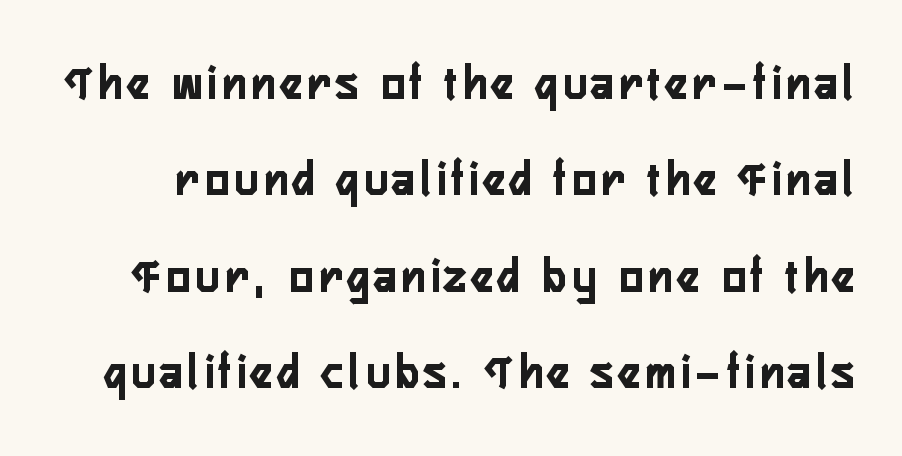
Q: Is the text italic (slanted)? A: No, it is upright.
Q: Is the typeface a serif or a sans-serif typeface? A: Sans-serif.
Q: Is the text underlined? A: No.
Q: Is the spacing between lines tight, normal or loose? A: Loose.
Q: Width (condensed, normal, or wide)? A: Condensed.
Q: Stroke contrast? A: Low.
Q: x-height? A: Medium.
Q: Monospaced? A: No.
